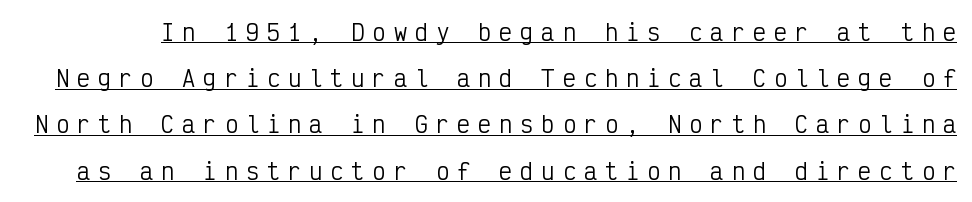
Letters have the restrained weight of plain body copy at most. Ascenders rise straight up at ninety degrees. Loose tracking; the words dissolve into strings of separated letters. Students, observe the line beneath the letters — that is underlining. Rows of type keep a wide berth in the vertical direction.
